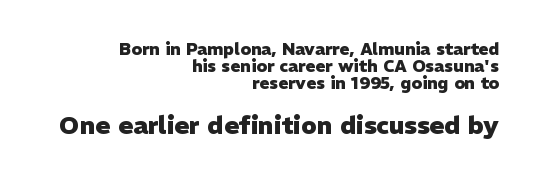
Q: Is the text bold? A: Yes.
Q: Is the text italic (slanted)? A: No, it is upright.
Q: Is the text underlined? A: No.
Q: How is the paragraph aligned? A: Right-aligned.
Q: Is the spacing between letters normal or unusually wide? A: Normal.
Q: Is the spacing between lines tight, normal or loose? A: Tight.
Q: Which block of text is set in a larger size, the first (top) or the second (bottom)? A: The second (bottom) one.
